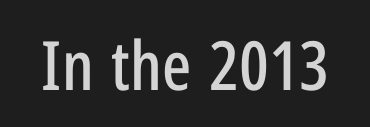
The face used here is a sans, in the tradition of grotesques and geometrics. A bare baseline throughout the passage. Spacing verdict: proportional, widths tailored to each character. Here the glyphs are tracked normally, forming tight word shapes. The font's upright variant was chosen for this text.
